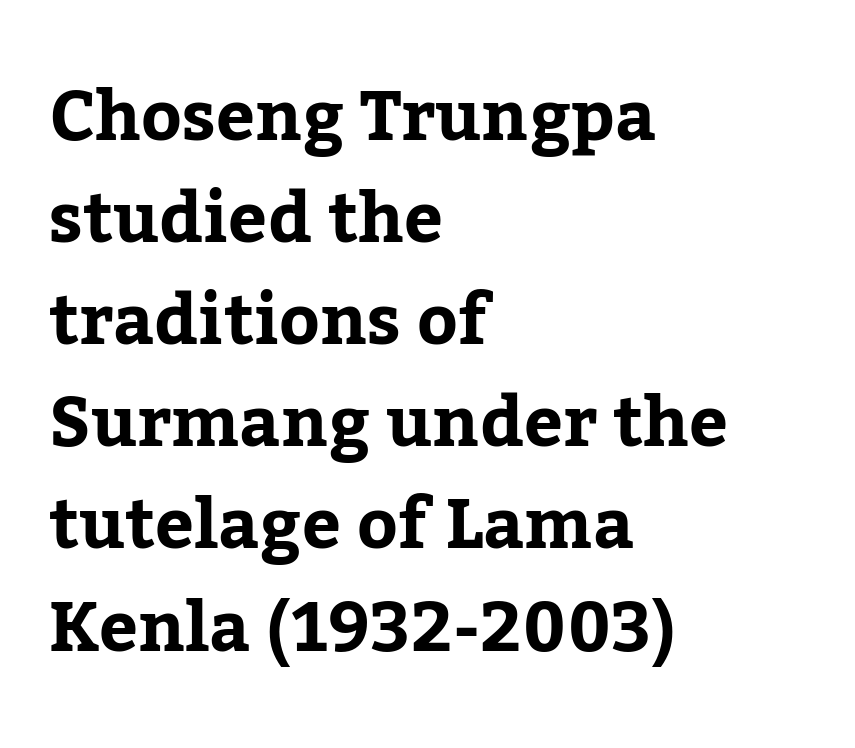
{"serif": "yes", "italic": "no", "bold": "yes", "weight": "bold", "width": "normal", "stroke_contrast": "low", "x_height": "medium", "monospaced": "no", "underline": "no", "align": "left", "line_spacing": "normal", "line_spacing_ratio": 1.48, "letter_spacing": "normal", "letter_spacing_em": 0.0, "glyph_px": 69}
